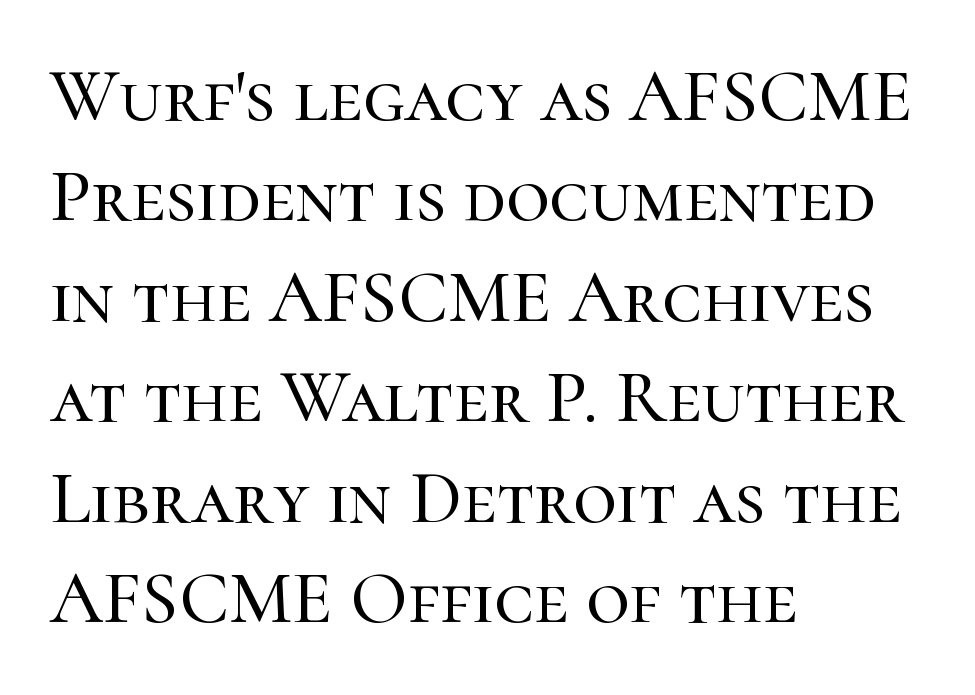
Between one letter and the next there's only the usual sliver of space. The leading is moderate, giving the passage an even texture. Every stem runs plumb, perpendicular to the baseline. Think of a printed novel: that variable character pitch is what you see here. These lines are composed in type with serifs.
